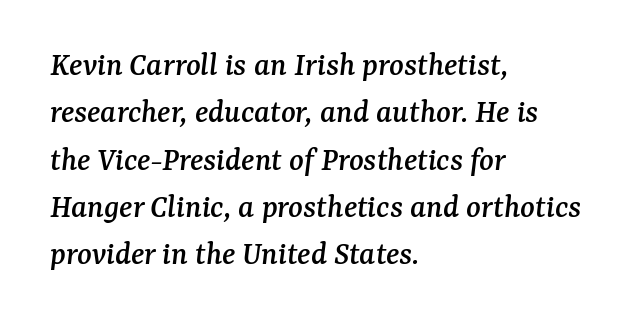
{"serif": "yes", "italic": "yes", "lean": "right", "slant_degrees": 7, "width": "normal", "stroke_contrast": "medium", "x_height": "medium", "monospaced": "no", "underline": "no", "align": "left", "line_spacing": "normal", "line_spacing_ratio": 1.39, "letter_spacing": "normal", "letter_spacing_em": 0.0, "glyph_px": 34}
